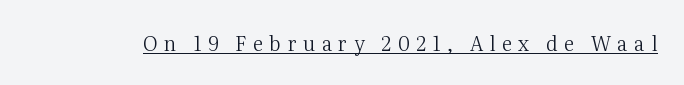
Check the space under the baseline: a stroke is drawn there. A typesetter would call this heavily tracked-out type. Characters remain perfectly vertical along every line. Weight: in the light-to-regular range.
